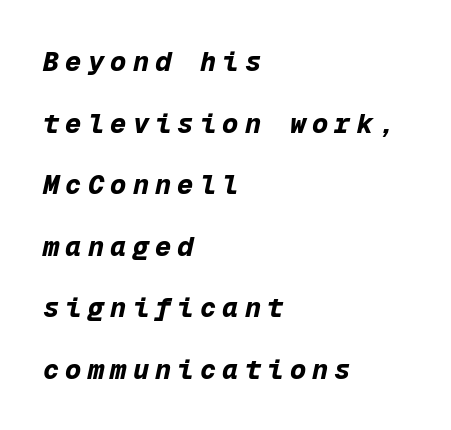
You could only call the tracking loose — the letters float apart. All the whitespace from short lines collects on the right. The space beneath each line is pristine and unruled. The typography opts for an oblique posture over an upright one. Regarding leading, the lines here are spaced well apart.
